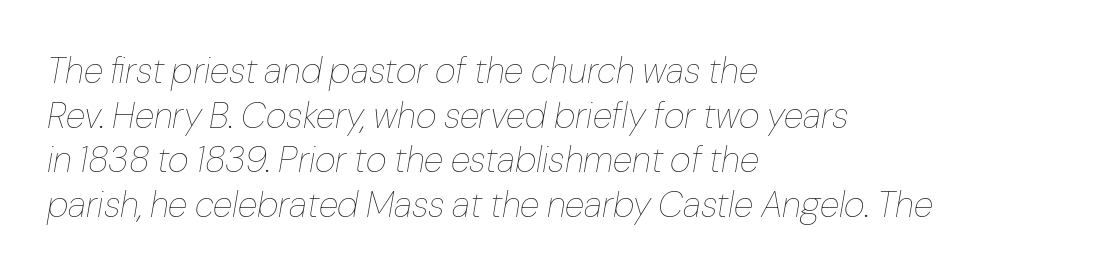
Here the glyphs are tracked normally, forming tight word shapes. The paragraph shown leans on its left margin. A quiet, ordinary-to-light weight characterises the typeface. This sample uses an oblique cut, with every glyph tilted off the vertical.
